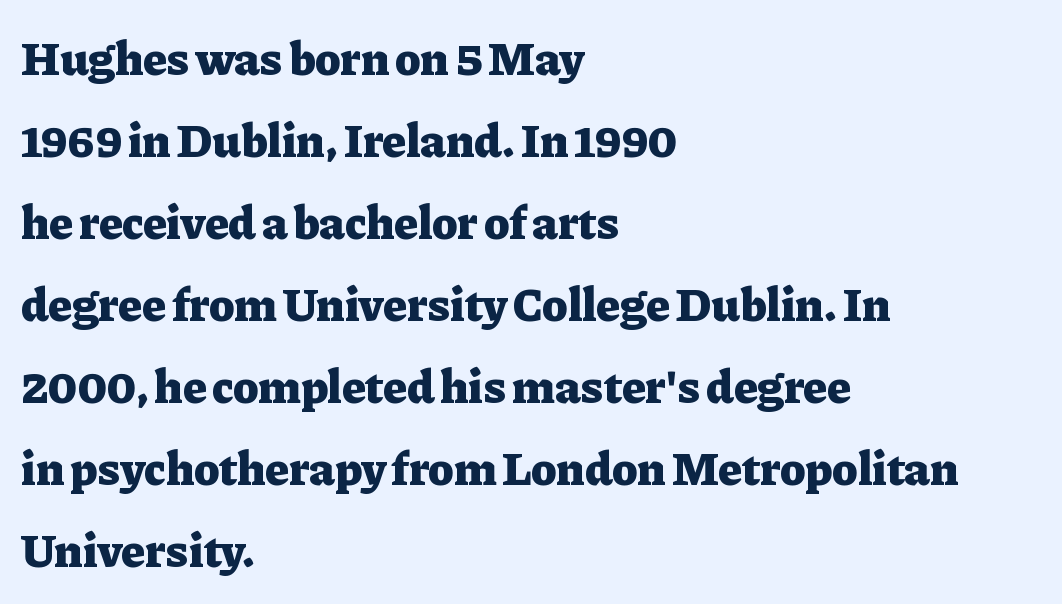
{"serif": "yes", "italic": "no", "bold": "yes", "weight": "heavy", "width": "normal", "stroke_contrast": "low", "x_height": "medium", "monospaced": "no", "underline": "no", "align": "left", "line_spacing_ratio": 1.71, "letter_spacing": "normal", "letter_spacing_em": 0.0, "glyph_px": 48}
